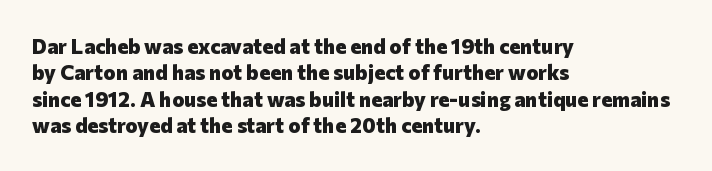
What weight is shown? A full bold with thick strokes. The lettering holds an erect, upright posture throughout. Plain, unruled lines of type. The rendering keeps characters at their native spacing. Leading: standard.
